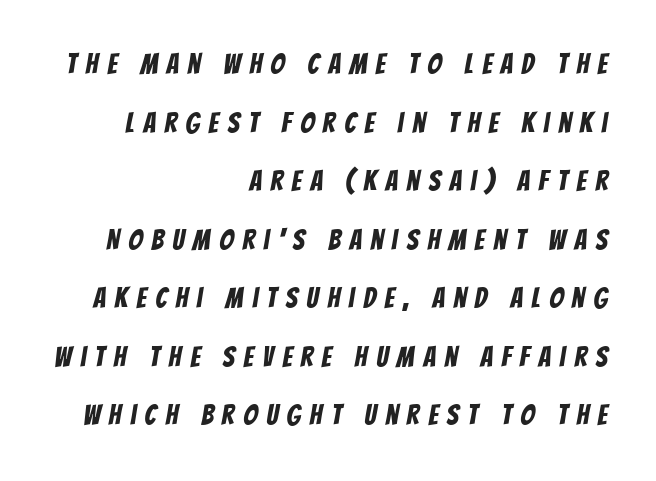
Q: Is the typeface a serif or a sans-serif typeface? A: Sans-serif.
Q: Is the text underlined? A: No.
Q: How is the paragraph aligned? A: Right-aligned.
Q: Is the spacing between letters normal or unusually wide? A: Unusually wide.
Q: Is the spacing between lines tight, normal or loose? A: Loose.
Q: Width (condensed, normal, or wide)? A: Condensed.
Q: Stroke contrast? A: Low.
Q: x-height? A: Large.
Q: Monospaced? A: No.
